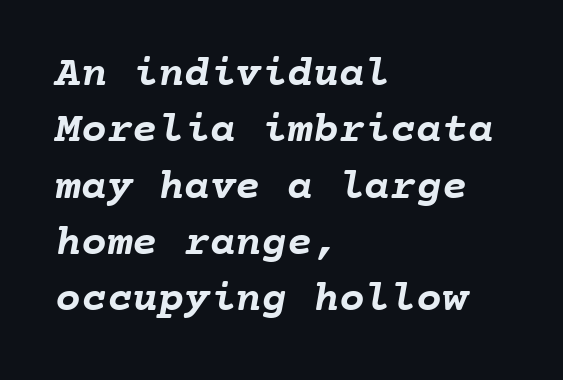
Glance below the letters and you will spot only blank space. A typesetter would call this monospace, since all characters share one set width. Caption: bold face, heavy strokes. Nothing unusual about the tracking: characters are spaced as the font intends.
